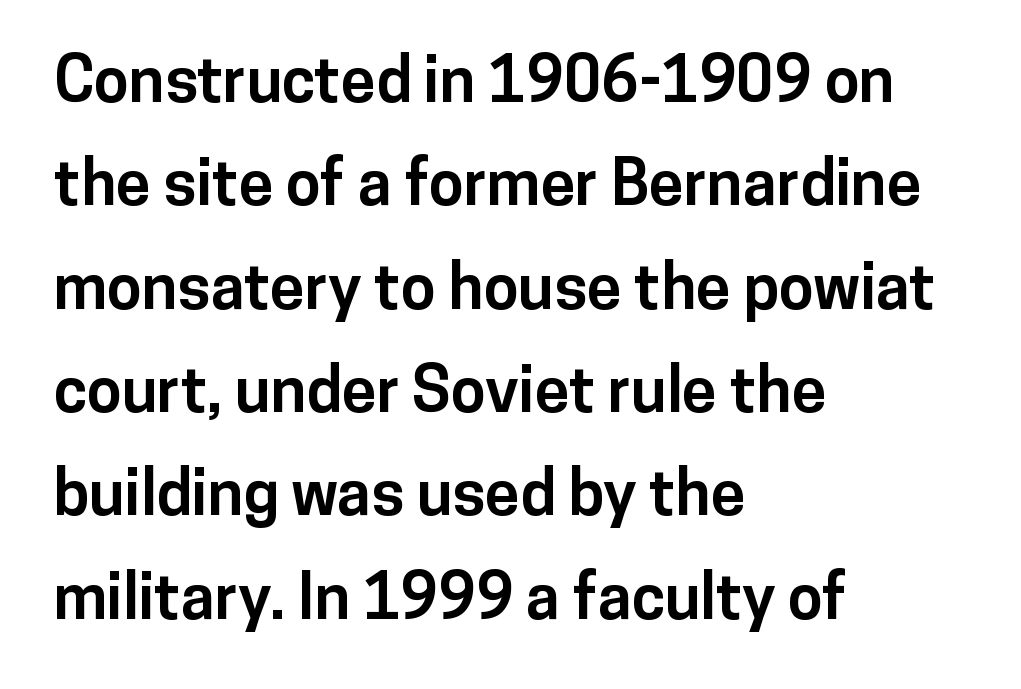
{"serif": "no", "italic": "no", "bold": "yes", "weight": "bold", "width": "normal", "stroke_contrast": "low", "x_height": "medium", "monospaced": "no", "underline": "no", "align": "left", "line_spacing": "normal", "line_spacing_ratio": 1.64, "letter_spacing": "normal", "letter_spacing_em": 0.0, "glyph_px": 63}
